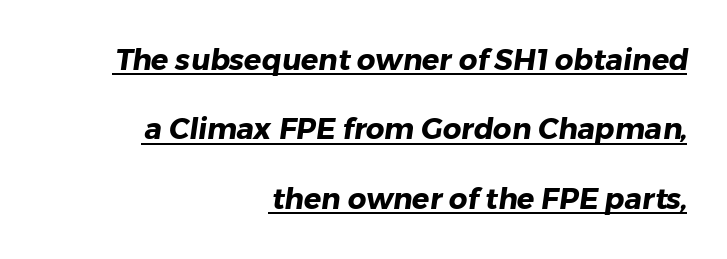
Q: Is the text bold? A: Yes.
Q: Is the typeface a serif or a sans-serif typeface? A: Sans-serif.
Q: Is the text underlined? A: Yes.
Q: How is the paragraph aligned? A: Right-aligned.
Q: Is the spacing between letters normal or unusually wide? A: Normal.
Q: Is the spacing between lines tight, normal or loose? A: Loose.
Q: Width (condensed, normal, or wide)? A: Normal.
Q: Stroke contrast? A: Low.
Q: x-height? A: Medium.
Q: Monospaced? A: No.
